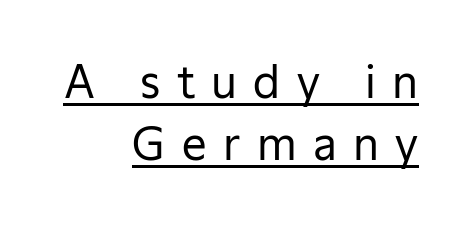
{"serif": "no", "italic": "no", "bold": "no", "weight": "regular", "width": "normal", "stroke_contrast": "low", "x_height": "medium", "monospaced": "no", "underline": "yes", "align": "right", "line_spacing": "normal", "line_spacing_ratio": 1.41, "letter_spacing": "wide", "letter_spacing_em": 0.37, "glyph_px": 44}
